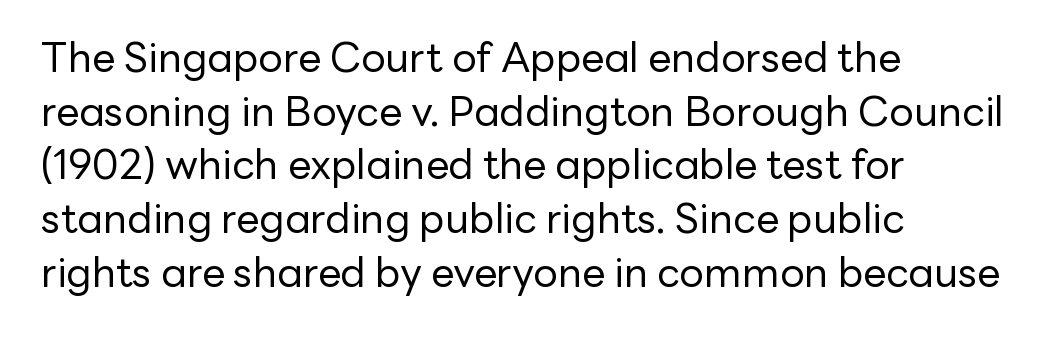
The image shows 41 px regular-weight sans-serif type, upright; set left-aligned, normal line spacing (1.31x), normal letter spacing, not underlined; low stroke contrast and a medium x-height.
